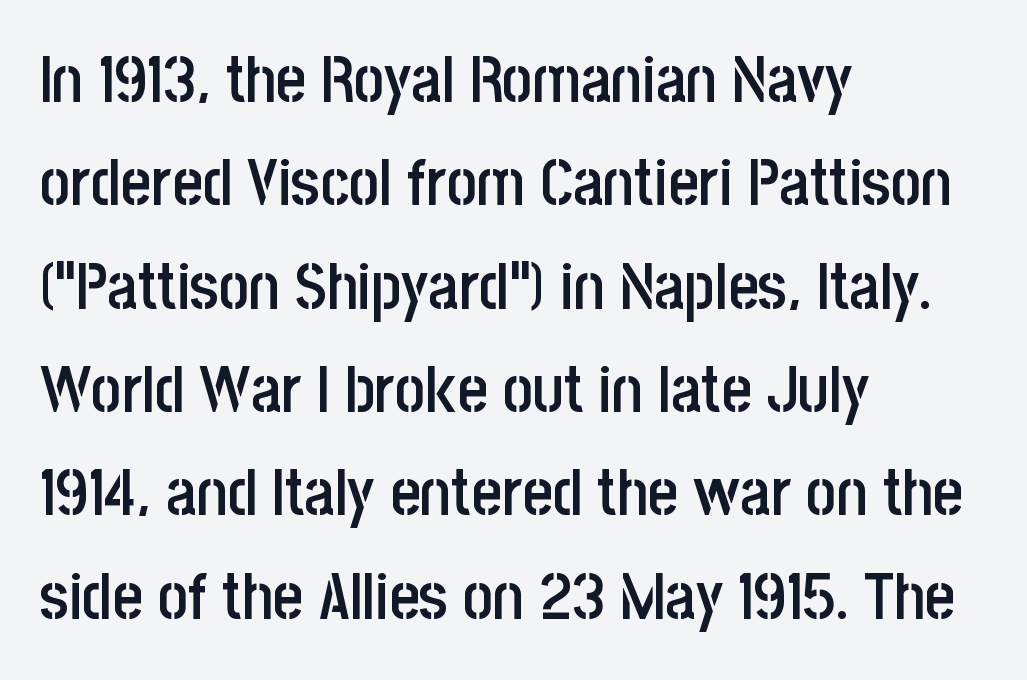
Q: Is the text bold? A: Semi-bold.
Q: Is the text italic (slanted)? A: No, it is upright.
Q: Is the typeface a serif or a sans-serif typeface? A: Sans-serif.
Q: Is the text underlined? A: No.
Q: How is the paragraph aligned? A: Left-aligned.
Q: Is the spacing between letters normal or unusually wide? A: Normal.
Q: Is the spacing between lines tight, normal or loose? A: Normal.
Q: Width (condensed, normal, or wide)? A: Condensed.
Q: Stroke contrast? A: Low.
Q: x-height? A: Large.
Q: Monospaced? A: No.
